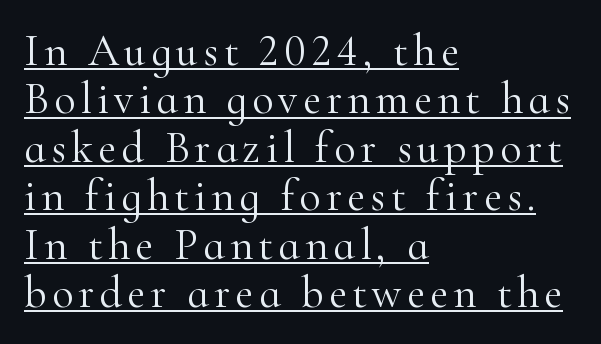
Q: Is the text bold? A: No.
Q: Is the text italic (slanted)? A: No, it is upright.
Q: Is the typeface a serif or a sans-serif typeface? A: Serif.
Q: Is the text underlined? A: Yes.
Q: How is the paragraph aligned? A: Left-aligned.
Q: Is the spacing between lines tight, normal or loose? A: Tight.
Q: Width (condensed, normal, or wide)? A: Normal.
Q: Stroke contrast? A: High.
Q: x-height? A: Small.
Q: Monospaced? A: No.
